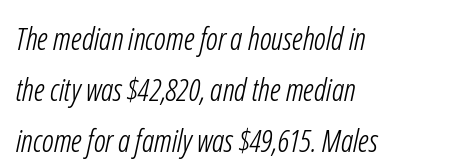
The image shows 31 px light, condensed sans-serif type; set left-aligned, normal line spacing (1.65x), normal letter spacing, not underlined; low stroke contrast and a medium x-height.
